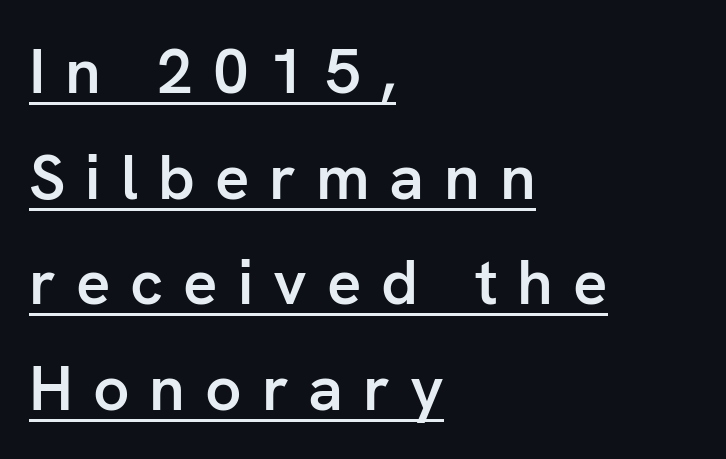
{"serif": "no", "italic": "no", "bold": "semi", "weight": "semibold", "width": "normal", "stroke_contrast": "low", "x_height": "medium", "monospaced": "no", "underline": "yes", "align": "left", "line_spacing": "normal", "line_spacing_ratio": 1.65, "letter_spacing": "wide", "letter_spacing_em": 0.31, "glyph_px": 64}
